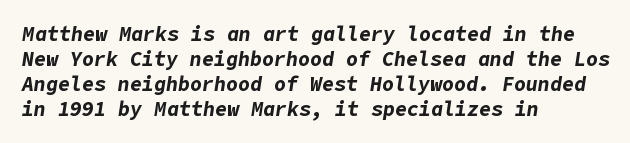
Decoration check: the copy has no underline. Notice how descenders clear the ascenders below comfortably — that's standard leading. Every row of glyphs begins at an identical x-position on the left. If you drew a line through each stem, it would be angled. The tracking reads as untouched default to a designer's eye.
